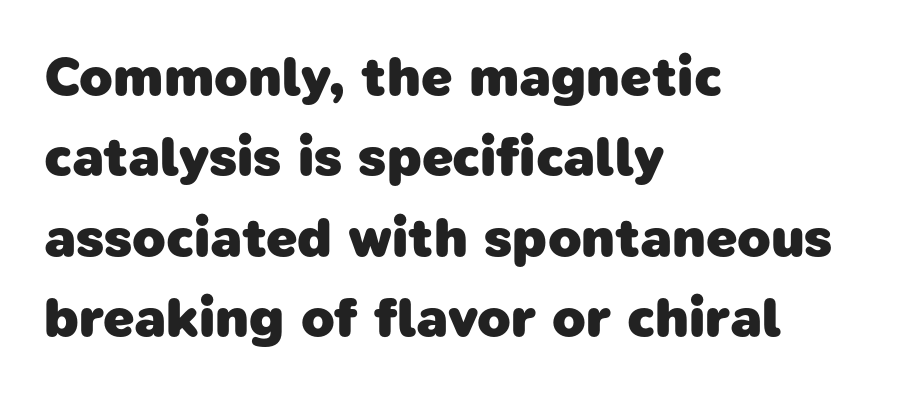
{"serif": "no", "bold": "yes", "weight": "heavy", "width": "normal", "stroke_contrast": "low", "x_height": "medium", "monospaced": "no", "underline": "no", "align": "left", "line_spacing": "normal", "line_spacing_ratio": 1.46, "letter_spacing": "normal", "letter_spacing_em": 0.0, "glyph_px": 55}
